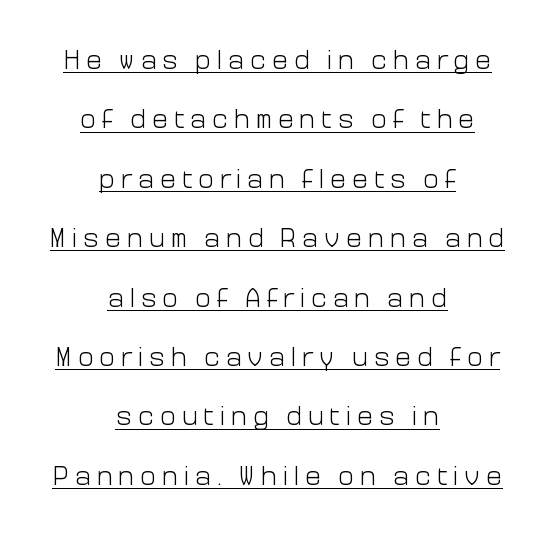
Q: Is the text bold? A: No.
Q: Is the text italic (slanted)? A: No, it is upright.
Q: Is the text underlined? A: Yes.
Q: How is the paragraph aligned? A: Centered.
Q: Is the spacing between letters normal or unusually wide? A: Unusually wide.
Q: Is the spacing between lines tight, normal or loose? A: Loose.
